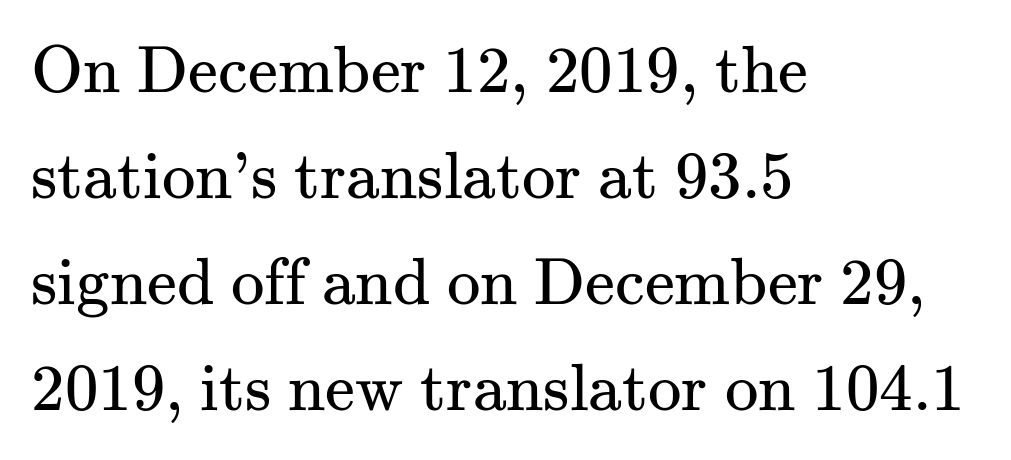
{"serif": "yes", "italic": "no", "bold": "no", "weight": "regular", "width": "normal", "stroke_contrast": "medium", "x_height": "small", "monospaced": "no", "underline": "no", "align": "left", "line_spacing": "normal", "line_spacing_ratio": 1.58, "letter_spacing": "normal", "letter_spacing_em": 0.0, "glyph_px": 67}
